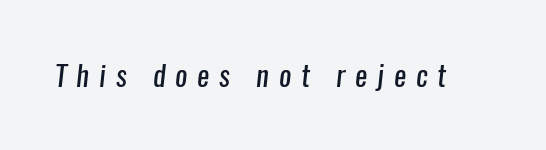
The image shows 29 px regular-weight, condensed sans-serif type; set unusually wide letter spacing (+0.34 em), not underlined; low stroke contrast and a medium x-height.
